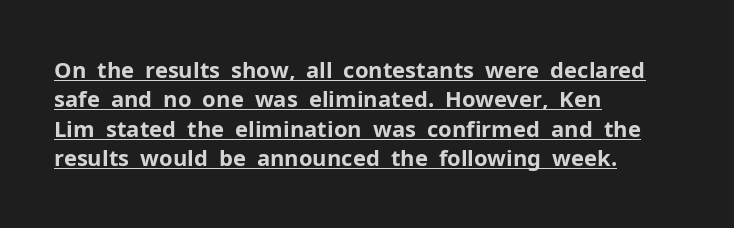
Which margin do the lines hug? The left one — the right edge is uneven. In terms of leading, this rendering sits right in the middle. No italicization has been applied; the sample stays upright. How heavy is the stroke? Heavy — this is a bold. Compared with undecorated copy, this sample adds a rule below the words.
